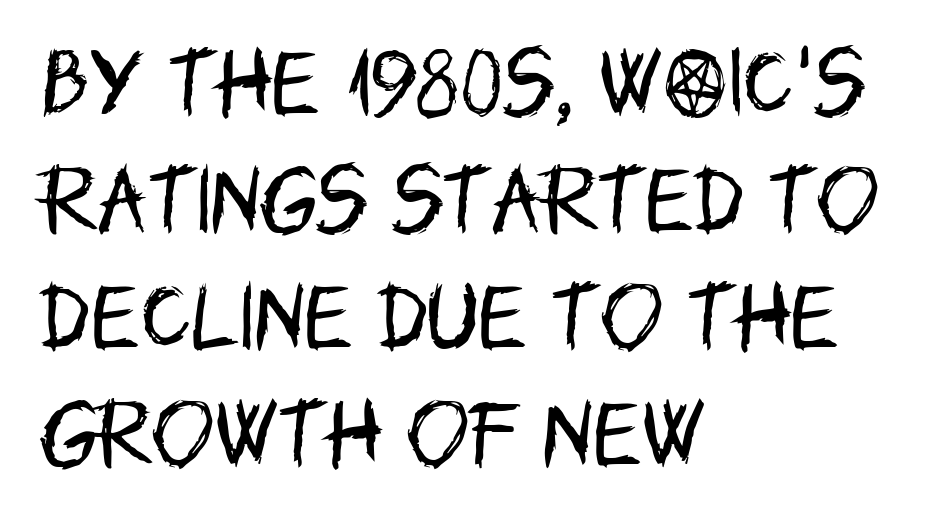
Q: Is the text bold? A: No.
Q: Is the text italic (slanted)? A: No, it is upright.
Q: Is the typeface a serif or a sans-serif typeface? A: Sans-serif.
Q: Is the text underlined? A: No.
Q: How is the paragraph aligned? A: Left-aligned.
Q: Is the spacing between letters normal or unusually wide? A: Normal.
Q: Is the spacing between lines tight, normal or loose? A: Normal.
Q: Width (condensed, normal, or wide)? A: Condensed.
Q: Stroke contrast? A: Low.
Q: x-height? A: Large.
Q: Monospaced? A: No.
